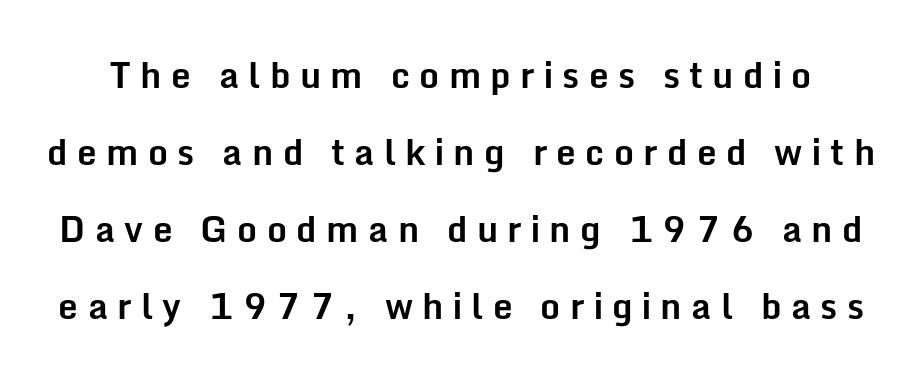
Q: Is the text bold? A: Yes.
Q: Is the text italic (slanted)? A: No, it is upright.
Q: Is the typeface a serif or a sans-serif typeface? A: Sans-serif.
Q: Is the text underlined? A: No.
Q: Is the spacing between letters normal or unusually wide? A: Unusually wide.
Q: Is the spacing between lines tight, normal or loose? A: Loose.
Q: Width (condensed, normal, or wide)? A: Normal.
Q: Stroke contrast? A: Low.
Q: x-height? A: Medium.
Q: Monospaced? A: No.
